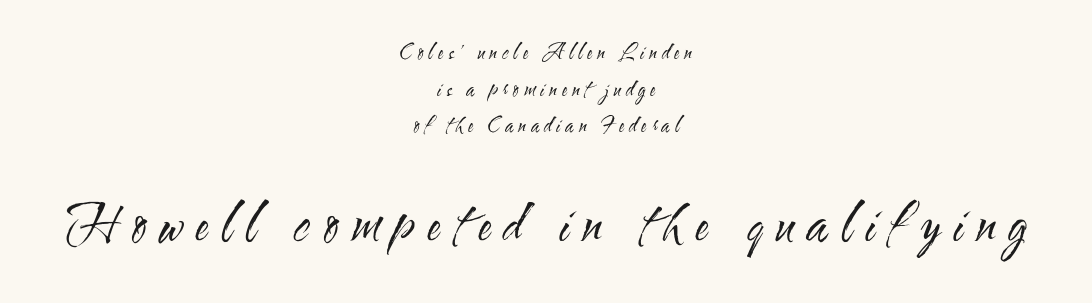
{"serif": "no", "bold": "no", "weight": "regular", "width": "condensed", "stroke_contrast": "medium", "x_height": "small", "monospaced": "no", "underline": "no", "align": "center", "line_spacing_ratio": 1.83, "letter_spacing": "wide", "letter_spacing_em": 0.26, "larger_block": "second", "size_ratio": 2.55, "glyph_px": 51}
